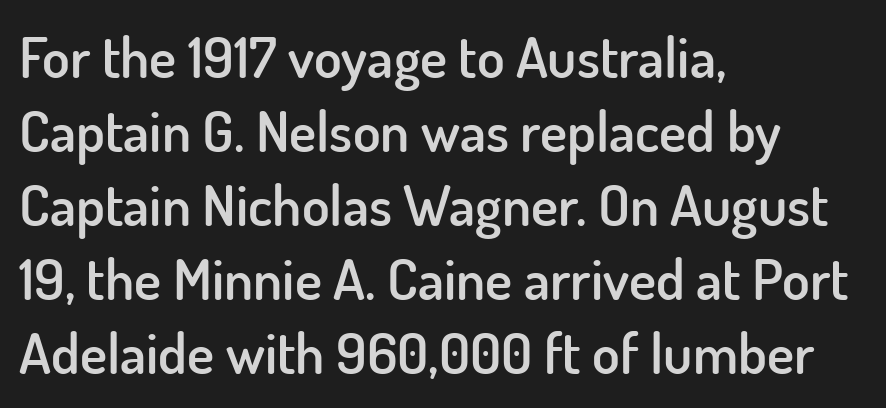
{"serif": "no", "italic": "no", "bold": "semi", "weight": "semibold", "width": "normal", "stroke_contrast": "low", "x_height": "small", "monospaced": "no", "underline": "no", "align": "left", "line_spacing": "normal", "line_spacing_ratio": 1.3, "letter_spacing": "normal", "letter_spacing_em": 0.0, "glyph_px": 57}
